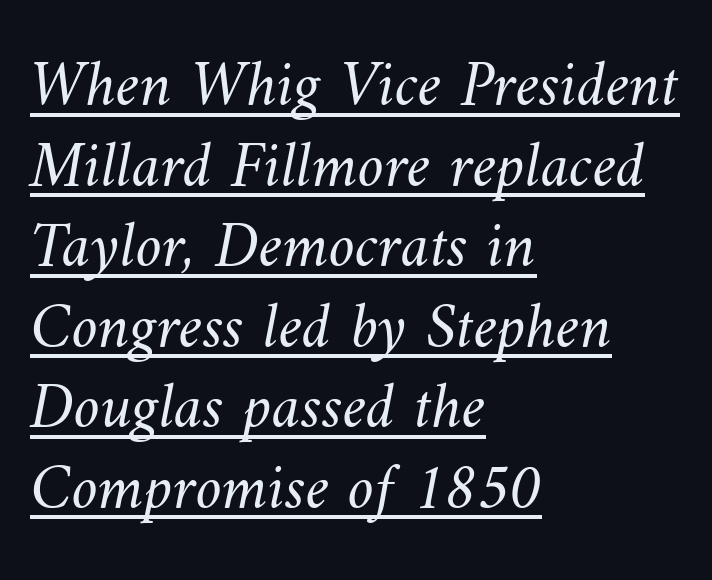
The image shows 66 px light type; set left-aligned, line spacing 1.22x, normal letter spacing, underlined; medium stroke contrast and a small x-height.
